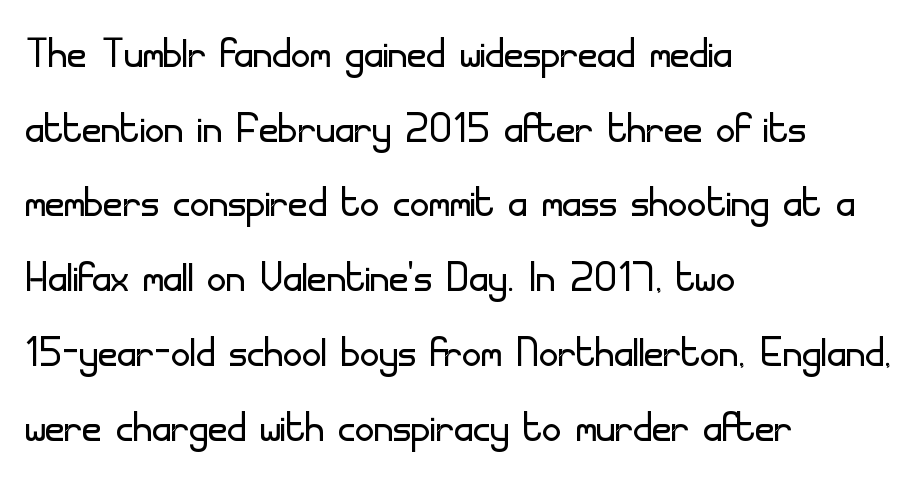
Q: Is the text bold? A: No.
Q: Is the text italic (slanted)? A: No, it is upright.
Q: Is the typeface a serif or a sans-serif typeface? A: Sans-serif.
Q: Is the text underlined? A: No.
Q: How is the paragraph aligned? A: Left-aligned.
Q: Is the spacing between letters normal or unusually wide? A: Normal.
Q: Is the spacing between lines tight, normal or loose? A: Normal.
Q: Width (condensed, normal, or wide)? A: Normal.
Q: Stroke contrast? A: Low.
Q: x-height? A: Small.
Q: Monospaced? A: No.
